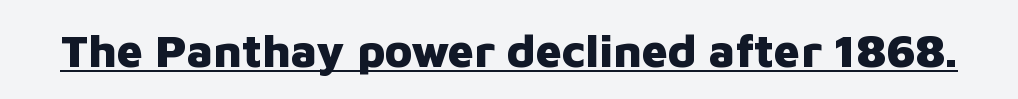
The image shows 46 px heavy sans-serif type, upright; set normal letter spacing, underlined; low stroke contrast and a medium x-height.
